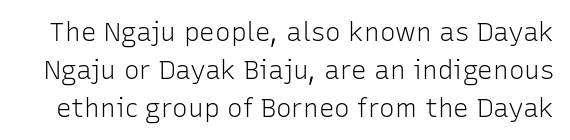
{"italic": "no", "bold": "no", "underline": "no", "line_spacing": "normal", "line_spacing_ratio": 1.46, "letter_spacing": "normal", "letter_spacing_em": 0.0, "glyph_px": 26}
